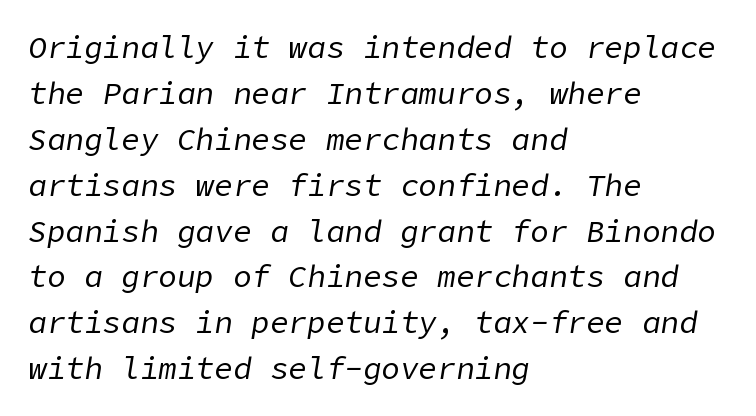
The space directly below the letters is spotless. The lines sit at an ordinary, default distance from one another. The tracking reads as untouched default to a designer's eye. The weight tops out at a normal text grade.
